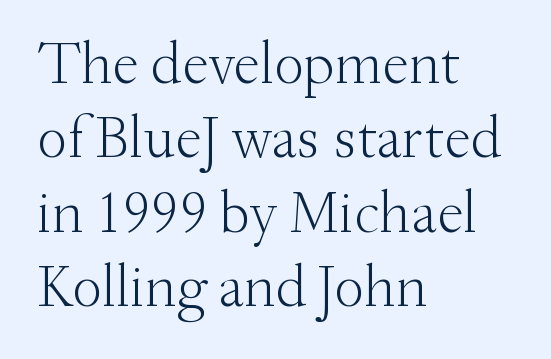
Q: Is the text bold? A: No.
Q: Is the text italic (slanted)? A: No, it is upright.
Q: Is the typeface a serif or a sans-serif typeface? A: Serif.
Q: Is the text underlined? A: No.
Q: How is the paragraph aligned? A: Left-aligned.
Q: Is the spacing between letters normal or unusually wide? A: Normal.
Q: Width (condensed, normal, or wide)? A: Normal.
Q: Stroke contrast? A: Medium.
Q: x-height? A: Small.
Q: Monospaced? A: No.
